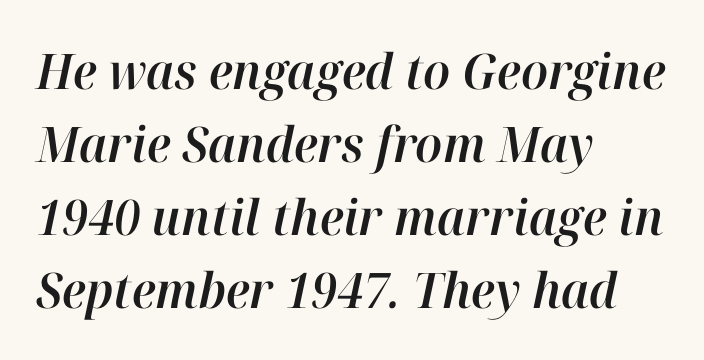
In terms of leading, this rendering sits right in the middle. The baseline area is clear. The letters sit at their default tracking, neither squeezed nor spread. Each letter keeps its own natural width here, so spacing adapts to shape.
